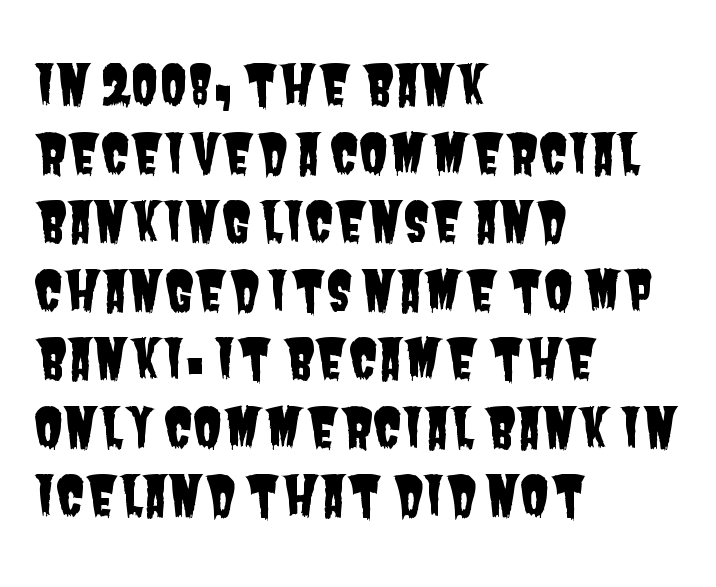
{"serif": "no", "width": "condensed", "stroke_contrast": "low", "x_height": "large", "monospaced": "no", "underline": "no", "align": "left", "line_spacing": "normal", "line_spacing_ratio": 1.27, "letter_spacing": "normal", "letter_spacing_em": 0.0, "glyph_px": 54}
